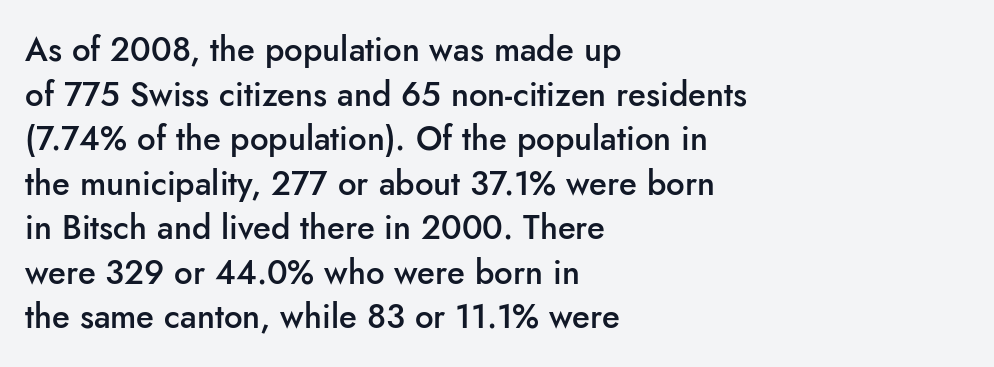
{"serif": "no", "italic": "no", "bold": "semi", "weight": "semibold", "width": "normal", "stroke_contrast": "low", "x_height": "small", "monospaced": "no", "underline": "no", "align": "left", "line_spacing": "normal", "line_spacing_ratio": 1.35, "letter_spacing": "normal", "letter_spacing_em": 0.0, "glyph_px": 33}
